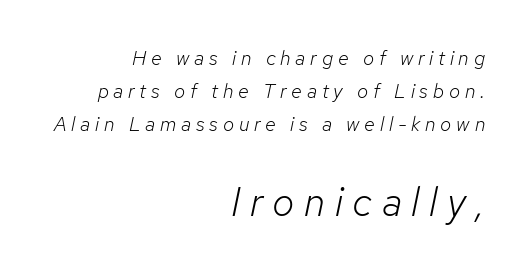
The image shows 40 px light type, italic (leaning right); set right-aligned, normal line spacing (1.65x), unusually wide letter spacing (+0.24 em), not underlined; the second (bottom) block is 2.0x larger; low stroke contrast and a medium x-height.
